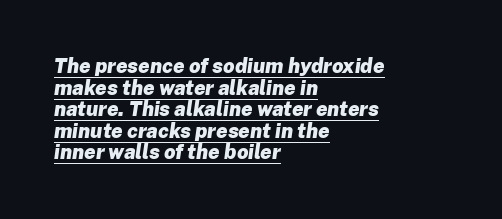
Q: Is the text bold? A: Yes.
Q: Is the text italic (slanted)? A: Yes, it leans right by about 8 degrees.
Q: Is the text underlined? A: Yes.
Q: How is the paragraph aligned? A: Left-aligned.
Q: Is the spacing between letters normal or unusually wide? A: Normal.
Q: Is the spacing between lines tight, normal or loose? A: Tight.
